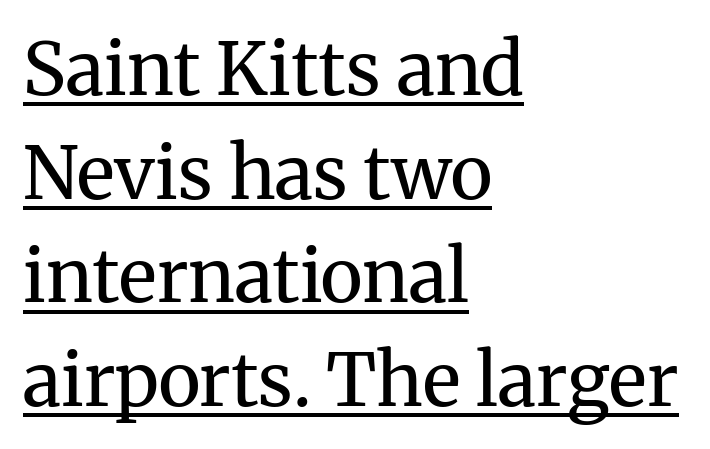
Q: Is the text bold? A: No.
Q: Is the text italic (slanted)? A: No, it is upright.
Q: Is the typeface a serif or a sans-serif typeface? A: Serif.
Q: Is the text underlined? A: Yes.
Q: How is the paragraph aligned? A: Left-aligned.
Q: Is the spacing between letters normal or unusually wide? A: Normal.
Q: Is the spacing between lines tight, normal or loose? A: Normal.
Q: Width (condensed, normal, or wide)? A: Normal.
Q: Stroke contrast? A: Medium.
Q: x-height? A: Medium.
Q: Monospaced? A: No.
